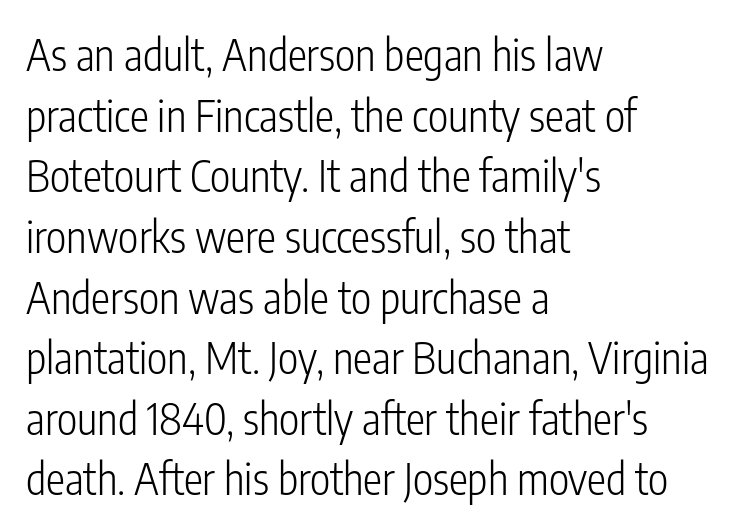
Letters rest on an invisible, unmarked baseline. Which margin do the lines hug? The left one — the right edge is uneven. What kind of face is this? One without serifs — a sans. Horizontal bands of white between lines are of average thickness. How are the letters spaced? Ordinarily, with no added tracking.
